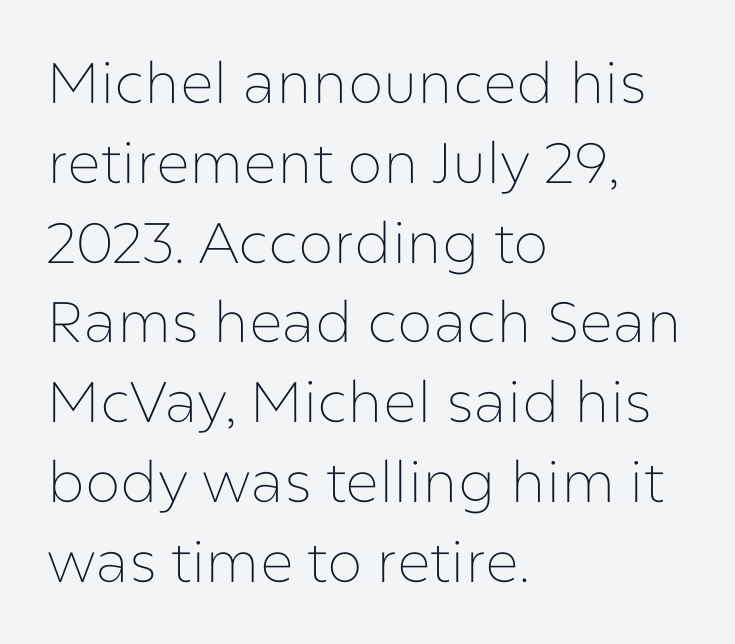
The words here are not underlined. The compositor pushed each line to the left boundary. The gaps between neighbouring characters are ordinary and unremarkable. These lines were composed using upright roman letters. The designer left line spacing at the default.
